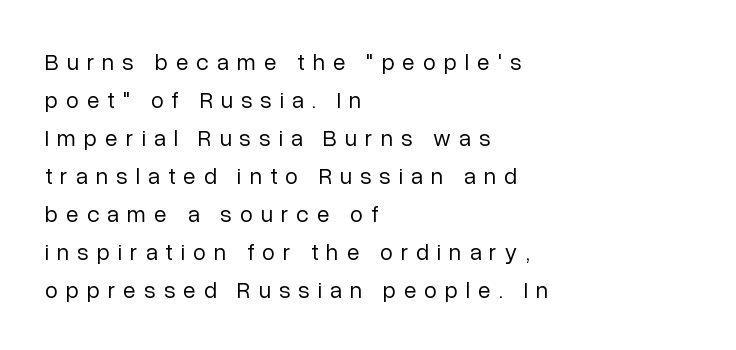
The image shows 23 px text type, upright; set left-aligned, normal line spacing (1.65x), unusually wide letter spacing (+0.35 em), not underlined.
